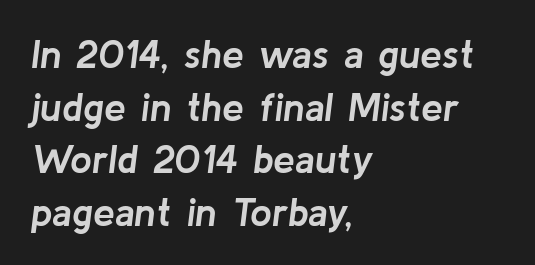
The rendering anchors every line to the left-hand side. Slant detected: the letters are inclined. Reading down the column, the eye jumps a familiar distance to each next line. Is this a fixed-width face? No — the glyphs have proportional, varying widths. Here the glyphs are tracked normally, forming tight word shapes. Strong, thick strokes mark this as bold type.
